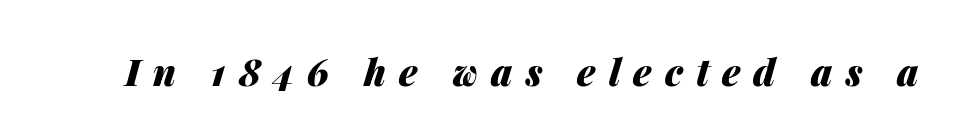
The image shows 37 px heavy type, italic (leaning right); set unusually wide letter spacing (+0.35 em), not underlined; medium stroke contrast and a medium x-height.
